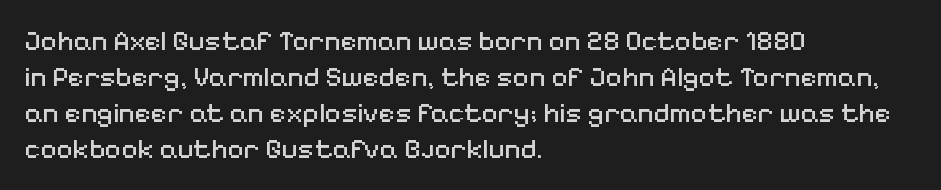
The image shows 28 px regular-weight sans-serif type, upright; set left-aligned, normal line spacing (1.28x), normal letter spacing, not underlined; medium stroke contrast and a medium x-height.
